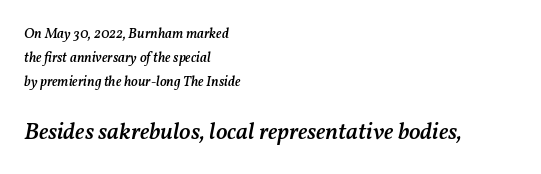
The image shows 24 px text type, italic (leaning right); set left-aligned, line spacing 1.73x, normal letter spacing, not underlined; the second (bottom) block is 1.71x larger.
